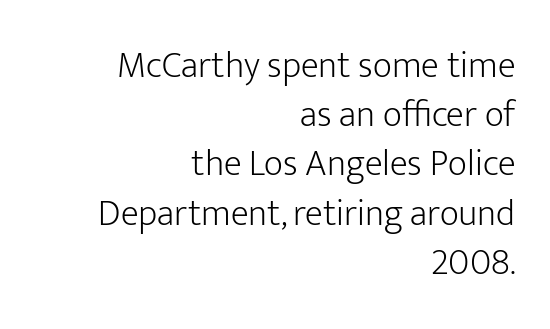
The image shows 37 px light sans-serif type, upright; set right-aligned, normal line spacing (1.33x), normal letter spacing, not underlined; low stroke contrast and a medium x-height.
